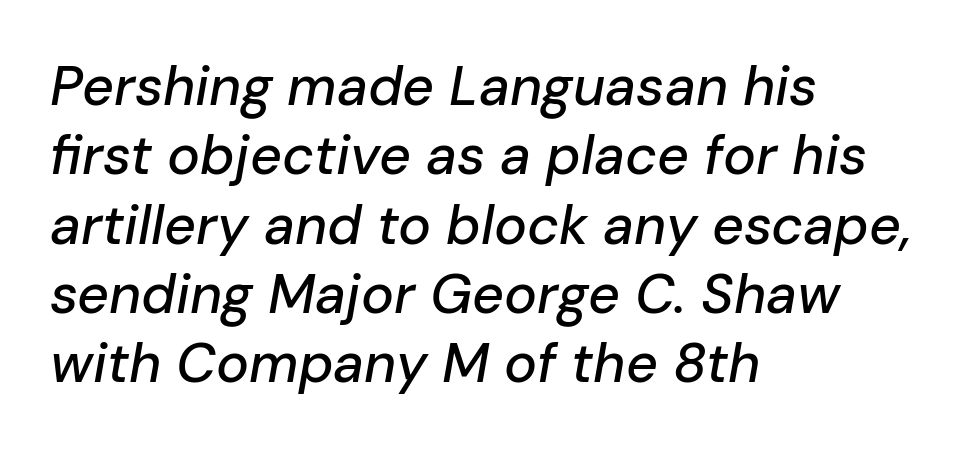
Words appear dense and cohesive because spacing is normal. Note the varied advance widths — an 'i' is clearly narrower than an 'm'. The specimen reads as italic at a glance. Students, observe: this is what conventionally led text looks like. Which margin do the lines hug? The left one — the right edge is uneven.
